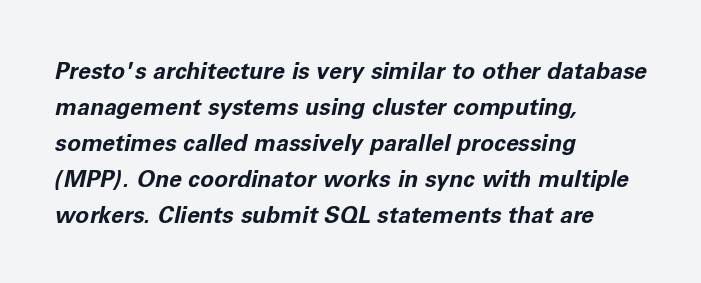
Q: Is the text bold? A: Yes.
Q: Is the text italic (slanted)? A: Yes, it leans right by about 11 degrees.
Q: Is the text underlined? A: No.
Q: How is the paragraph aligned? A: Left-aligned.
Q: Is the spacing between letters normal or unusually wide? A: Normal.
Q: Is the spacing between lines tight, normal or loose? A: Normal.
